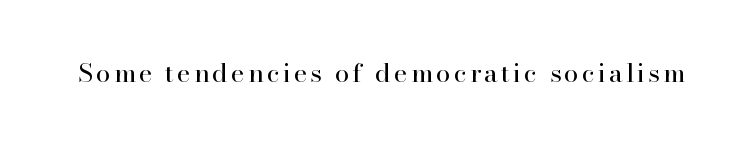
Q: Is the text bold? A: No.
Q: Is the text italic (slanted)? A: No, it is upright.
Q: Is the text underlined? A: No.
